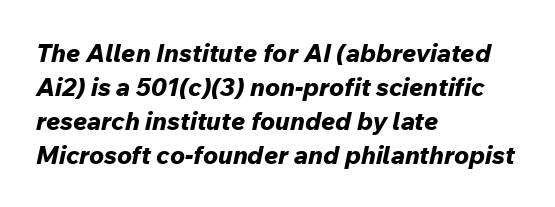
{"italic": "yes", "lean": "right", "slant_degrees": 12, "bold": "yes", "underline": "no", "align": "left", "line_spacing": "normal", "line_spacing_ratio": 1.36, "letter_spacing": "normal", "letter_spacing_em": 0.0, "glyph_px": 25}
